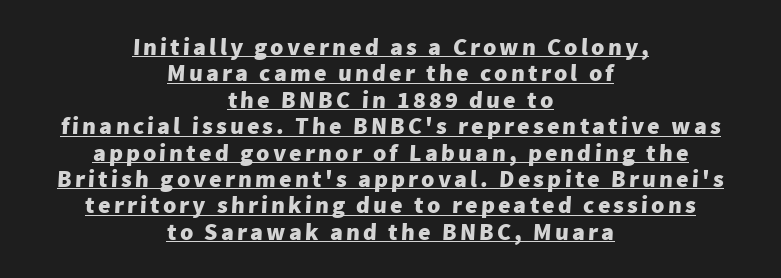
The image shows 24 px bold type; set centered, tight line spacing (1.1x), underlined.
